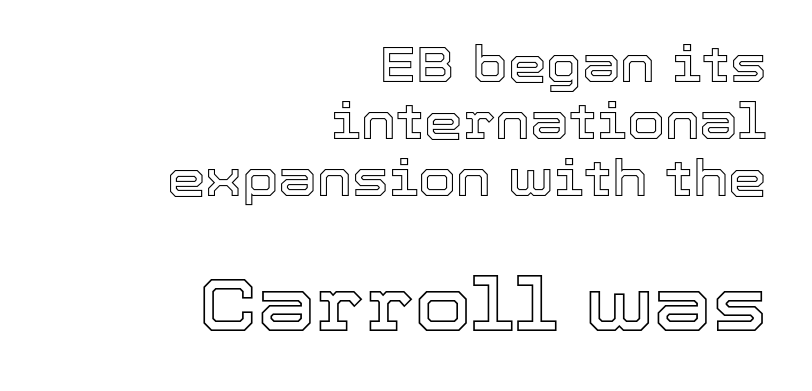
Anything drawn beneath the words? Only blank space. Horizontally, the lines are justified to the trailing edge only. Do the characters align in a grid? No, the font is proportional. Do the letters lean? They stand straight. In terms of letterspacing, this is plain default setting.
